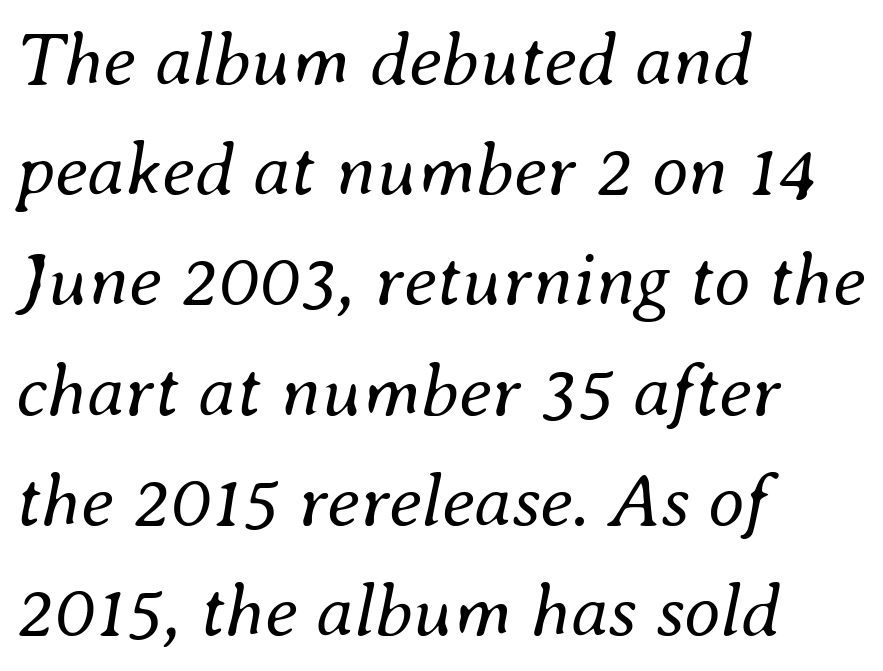
Honestly, there is no underline to notice here at all. The letterforms sit at book weight or below. Here the designer chose a conventional face with non-uniform glyph widths. Observe the ordinary spacing: letters are neighbours, not strangers. The lines are quadded left.
